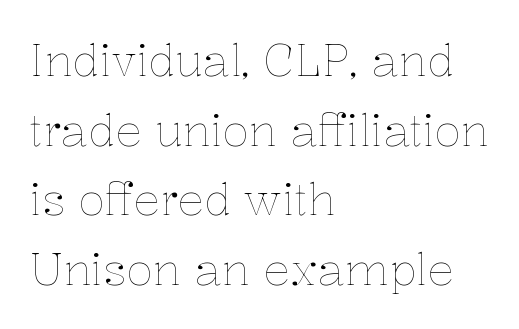
Q: Is the text bold? A: No.
Q: Is the text italic (slanted)? A: No, it is upright.
Q: Is the text underlined? A: No.
Q: How is the paragraph aligned? A: Left-aligned.
Q: Is the spacing between letters normal or unusually wide? A: Normal.
Q: Is the spacing between lines tight, normal or loose? A: Normal.
Q: Width (condensed, normal, or wide)? A: Normal.
Q: Stroke contrast? A: Low.
Q: x-height? A: Medium.
Q: Monospaced? A: No.
